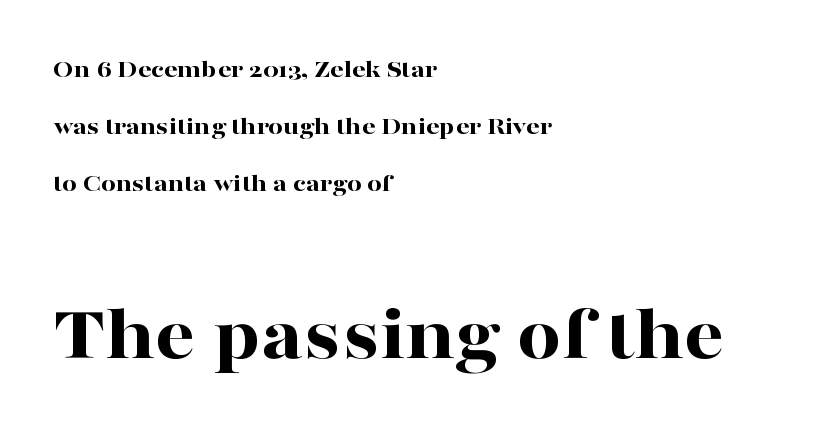
Students, observe: this is what heavily led, spacious text looks like. Posture: upright roman. To sum up the face: it has serifs. The later block is typeset at a bigger size than the earlier block. Where is the straight margin? On the left.
